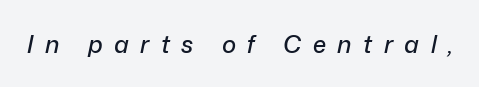
{"italic": "yes", "lean": "right", "slant_degrees": 12, "underline": "no", "letter_spacing": "wide", "letter_spacing_em": 0.48, "glyph_px": 24}
